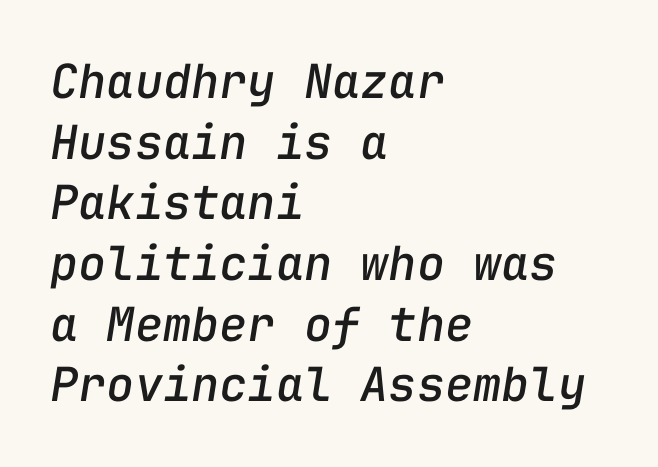
{"italic": "yes", "lean": "right", "slant_degrees": 9, "width": "normal", "stroke_contrast": "low", "x_height": "medium", "monospaced": "yes", "underline": "no", "align": "left", "line_spacing": "normal", "line_spacing_ratio": 1.29, "letter_spacing": "normal", "letter_spacing_em": 0.0, "glyph_px": 47}
